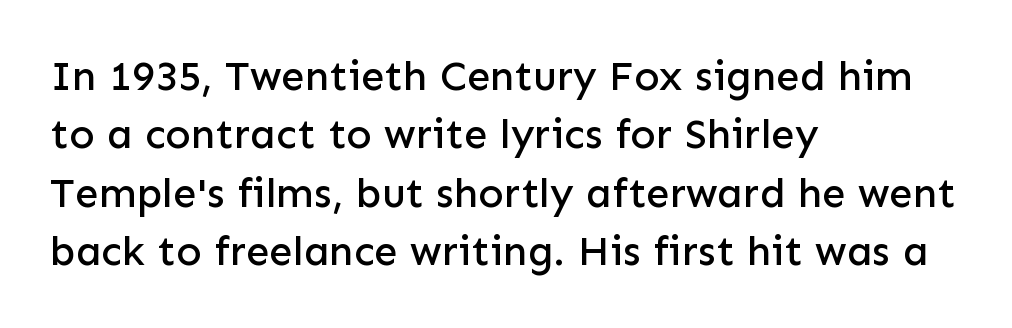
{"serif": "no", "italic": "no", "width": "normal", "stroke_contrast": "low", "x_height": "medium", "monospaced": "no", "underline": "no", "align": "left", "line_spacing": "normal", "line_spacing_ratio": 1.39, "letter_spacing": "normal", "letter_spacing_em": 0.0, "glyph_px": 42}
